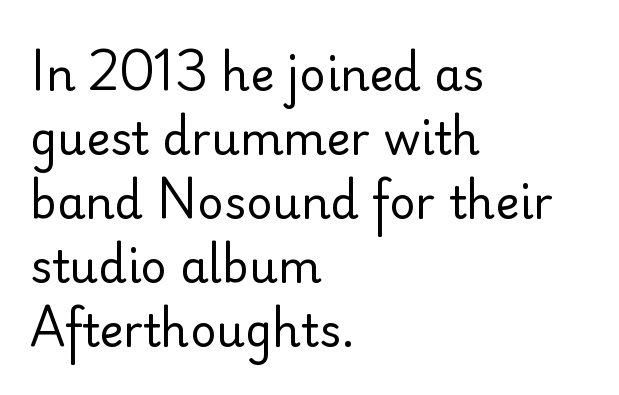
Does the lettering tilt? It doesn't — this is upright. The face used here is rendered with its standard letterfit. Typeset ragged right — the left edge is the straight one. The letters advance in unequal steps, a hallmark of proportional type. A sans-serif font was chosen for this passage. A bare baseline throughout the passage.
